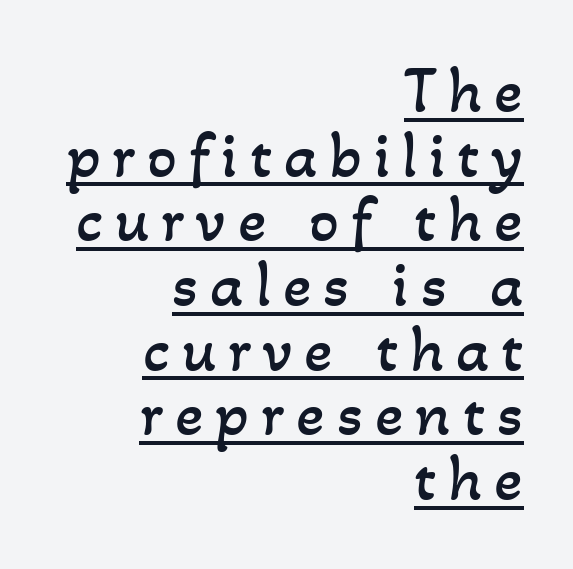
{"bold": "no", "weight": "regular", "width": "normal", "stroke_contrast": "low", "x_height": "small", "monospaced": "no", "underline": "yes", "align": "right", "line_spacing": "tight", "line_spacing_ratio": 0.98, "glyph_px": 66}
